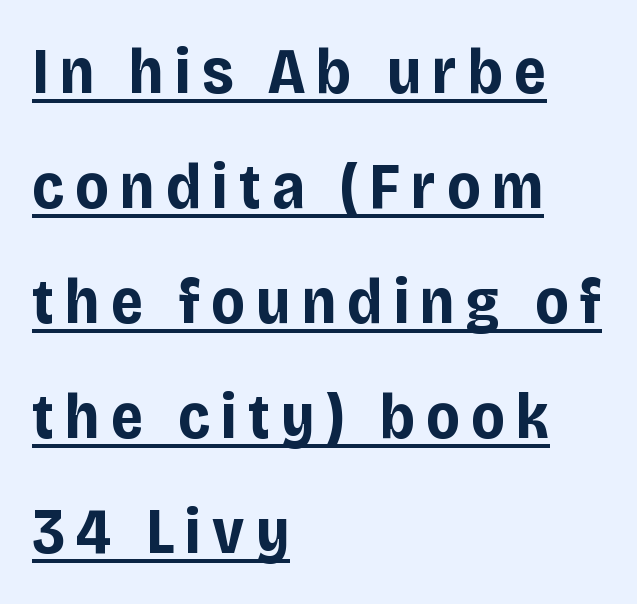
{"serif": "no", "italic": "no", "bold": "yes", "weight": "bold", "width": "condensed", "stroke_contrast": "low", "x_height": "large", "monospaced": "no", "underline": "yes", "align": "left", "line_spacing_ratio": 1.77, "glyph_px": 65}
